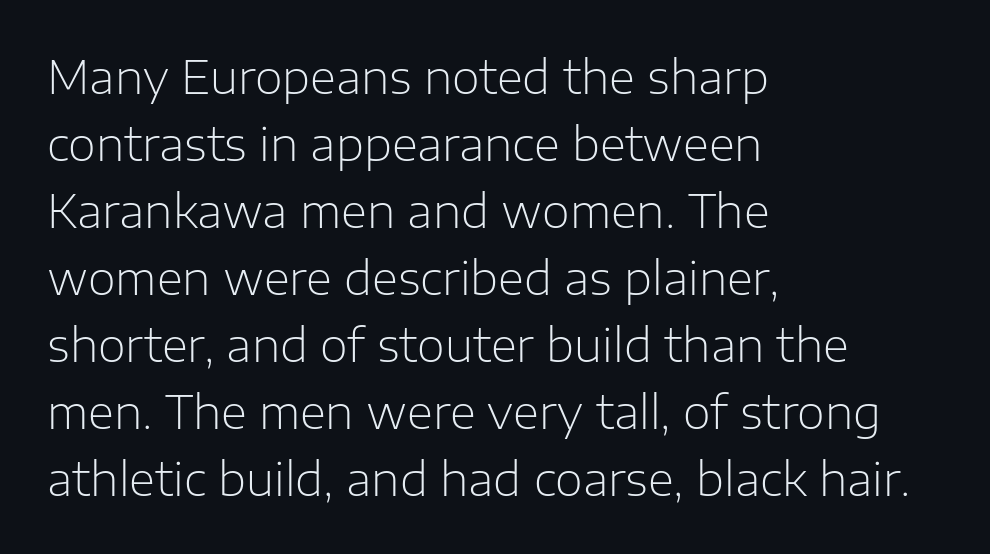
Q: Is the text bold? A: No.
Q: Is the text italic (slanted)? A: No, it is upright.
Q: Is the typeface a serif or a sans-serif typeface? A: Sans-serif.
Q: Is the text underlined? A: No.
Q: How is the paragraph aligned? A: Left-aligned.
Q: Is the spacing between letters normal or unusually wide? A: Normal.
Q: Is the spacing between lines tight, normal or loose? A: Normal.
Q: Width (condensed, normal, or wide)? A: Normal.
Q: Stroke contrast? A: Low.
Q: x-height? A: Medium.
Q: Monospaced? A: No.
